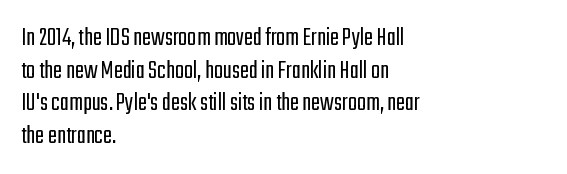
What stands out about the letter spacing? Nothing — it is the standard amount. This is not heavy type; no bold has been used. Just letters on the line, the space beneath them empty. Notice how the stems are strictly vertical — no italics here. This rendering uses left alignment, leaving the right contour irregular.
